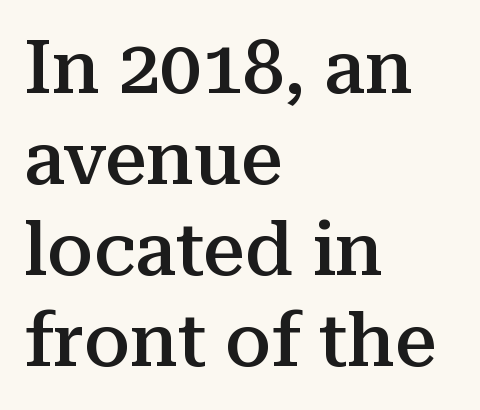
Q: Is the text bold? A: Semi-bold.
Q: Is the text italic (slanted)? A: No, it is upright.
Q: Is the typeface a serif or a sans-serif typeface? A: Serif.
Q: Is the text underlined? A: No.
Q: How is the paragraph aligned? A: Left-aligned.
Q: Is the spacing between letters normal or unusually wide? A: Normal.
Q: Width (condensed, normal, or wide)? A: Normal.
Q: Stroke contrast? A: Medium.
Q: x-height? A: Medium.
Q: Monospaced? A: No.
